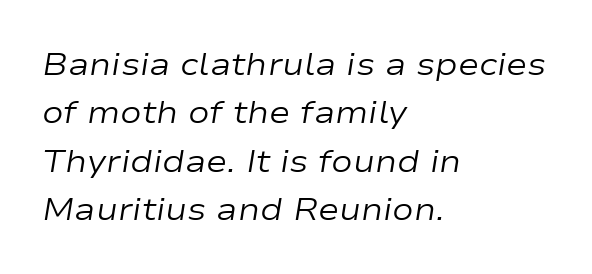
{"italic": "yes", "lean": "right", "slant_degrees": 9, "bold": "no", "weight": "regular", "width": "wide", "stroke_contrast": "low", "x_height": "medium", "monospaced": "no", "underline": "no", "align": "left", "line_spacing": "normal", "line_spacing_ratio": 1.51, "letter_spacing": "normal", "letter_spacing_em": 0.0, "glyph_px": 32}
